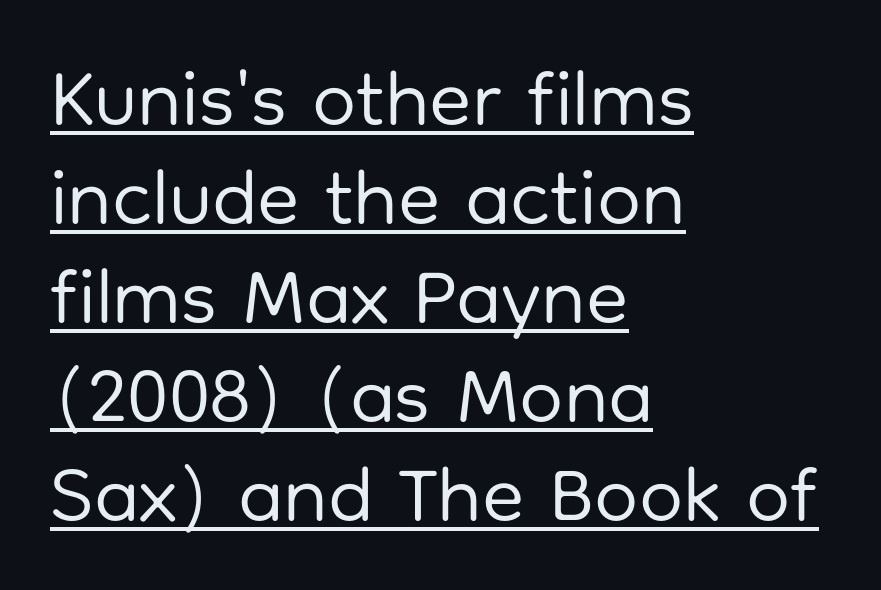
{"serif": "no", "italic": "no", "bold": "no", "weight": "regular", "width": "normal", "stroke_contrast": "low", "x_height": "medium", "monospaced": "no", "underline": "yes", "align": "left", "line_spacing": "normal", "line_spacing_ratio": 1.27, "letter_spacing": "normal", "letter_spacing_em": 0.0, "glyph_px": 78}
